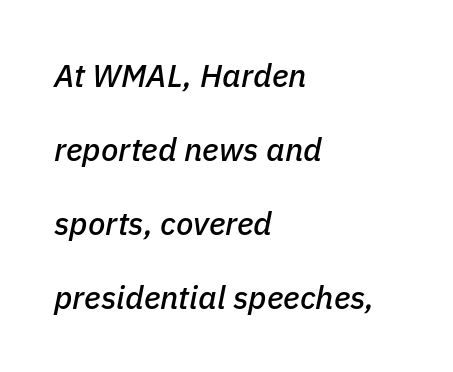
The passage shown is typed in a proportional face where columns would drift. There is no visible air inserted between adjacent glyphs. The typesetter chose a ragged-right arrangement here. Just letters on the line, the space beneath them empty.
